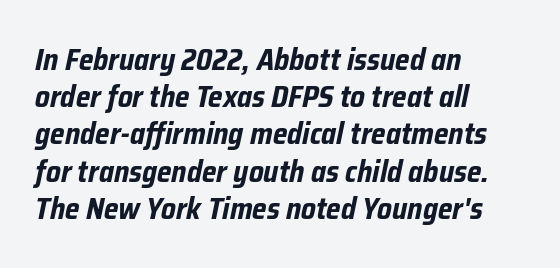
Weight: bold. Honestly, there is no underline to notice here at all. The passage shown has conventional tracking throughout. Here the designer chose a conventional face with non-uniform glyph widths. Designer's note — italics engaged. Short and long lines alike share a common starting point at left.
